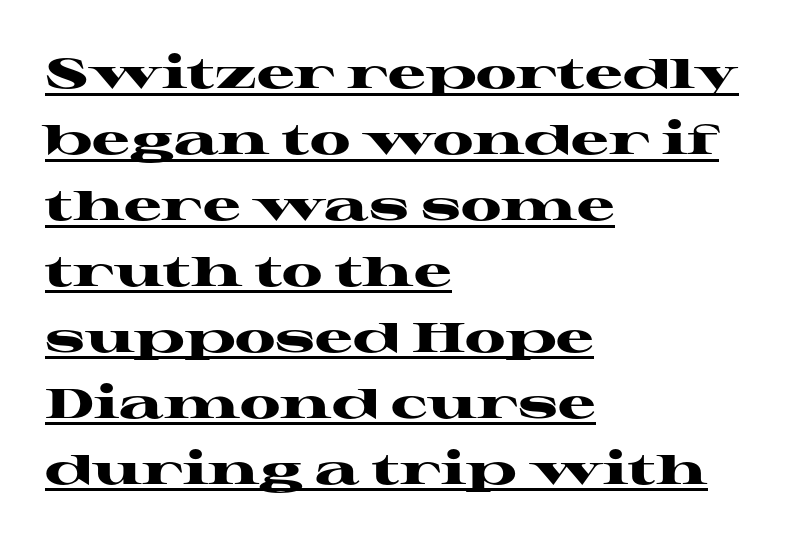
Letter spacing: default. The rendering uses a bold face; every stroke is thick and dark. Each line of the rendering has a horizontal stroke beneath the glyphs. Each letter's strokes conclude with small projecting serifs. The ragged edge is on the right, which tells us the setting is flush left.
